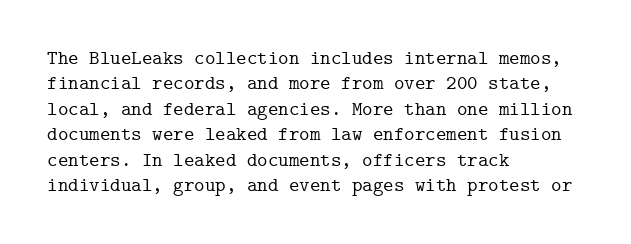
{"italic": "no", "underline": "no", "align": "left", "line_spacing": "normal", "line_spacing_ratio": 1.27, "letter_spacing": "normal", "letter_spacing_em": 0.0, "glyph_px": 20}
